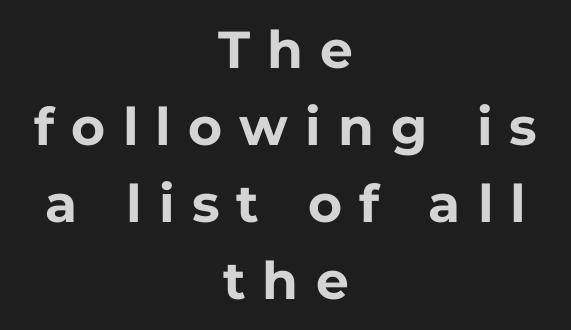
The image shows 52 px bold sans-serif type, upright; set centered, normal line spacing (1.48x), unusually wide letter spacing (+0.33 em), not underlined; low stroke contrast and a medium x-height.
